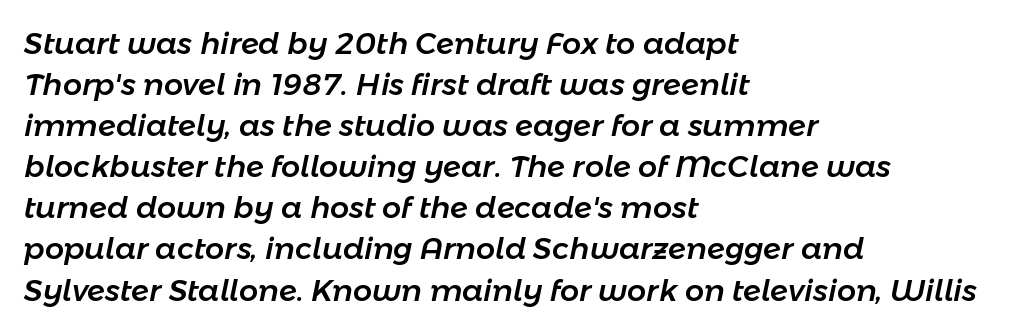
Q: Is the text italic (slanted)? A: Yes, it leans right by about 11 degrees.
Q: Is the text underlined? A: No.
Q: How is the paragraph aligned? A: Left-aligned.
Q: Is the spacing between letters normal or unusually wide? A: Normal.
Q: Is the spacing between lines tight, normal or loose? A: Normal.
Q: Width (condensed, normal, or wide)? A: Normal.
Q: Stroke contrast? A: Low.
Q: x-height? A: Medium.
Q: Monospaced? A: No.
